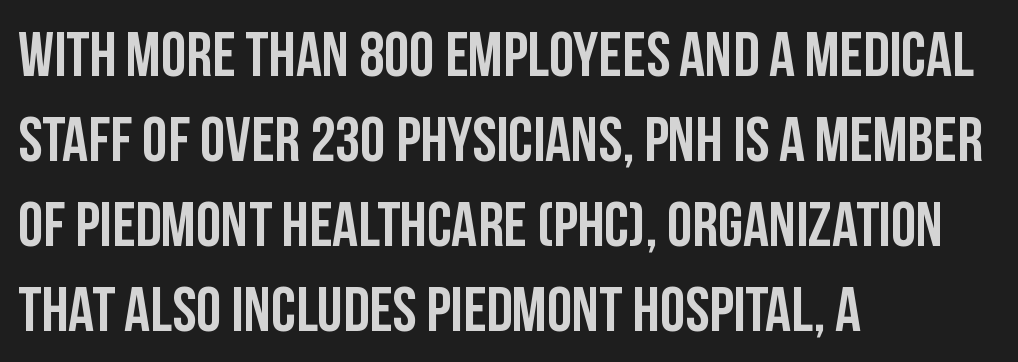
Q: Is the text italic (slanted)? A: No, it is upright.
Q: Is the typeface a serif or a sans-serif typeface? A: Sans-serif.
Q: Is the text underlined? A: No.
Q: How is the paragraph aligned? A: Left-aligned.
Q: Is the spacing between letters normal or unusually wide? A: Normal.
Q: Is the spacing between lines tight, normal or loose? A: Normal.
Q: Width (condensed, normal, or wide)? A: Condensed.
Q: Stroke contrast? A: Low.
Q: x-height? A: Large.
Q: Monospaced? A: No.
